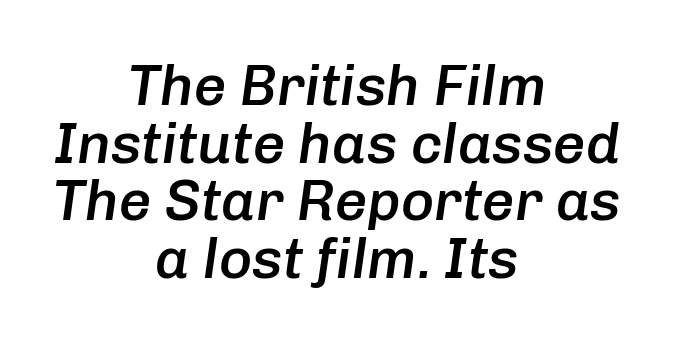
The image shows 57 px semibold type, italic (leaning right); set centered, tight line spacing (1.01x), normal letter spacing, not underlined; low stroke contrast and a medium x-height.
